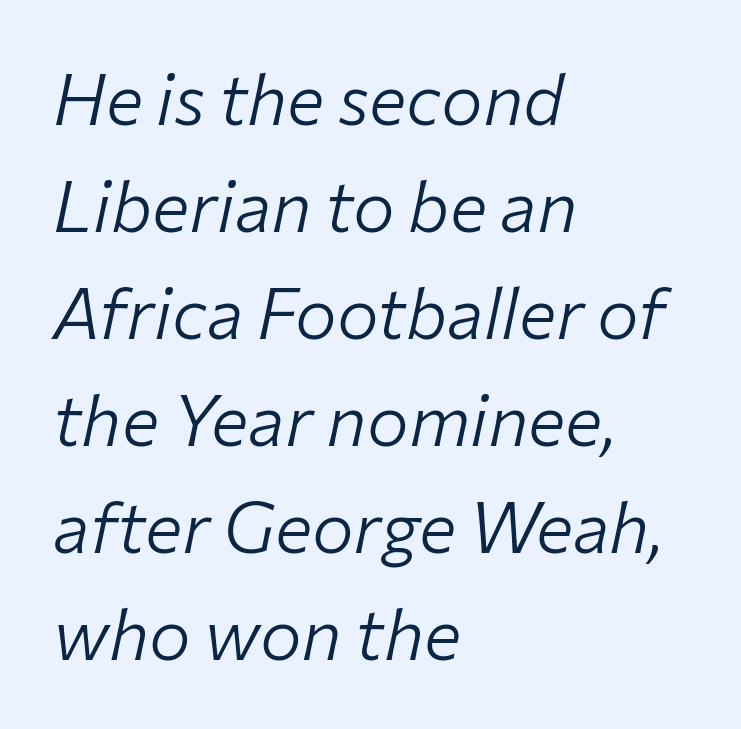
The weight would be labelled regular, book, light, or lighter still. Quick note: interline space is typical. Look at the tracking — it's just the regular setting, nothing added. Here the designer chose a conventional face with non-uniform glyph widths.
